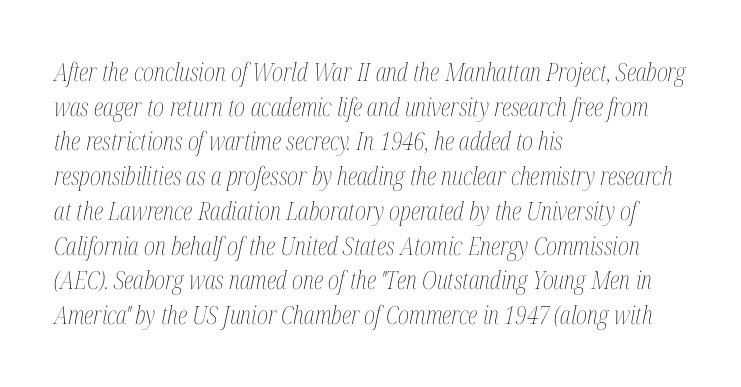
Q: Is the text bold? A: No.
Q: Is the text italic (slanted)? A: Yes, it leans right by about 12 degrees.
Q: Is the text underlined? A: No.
Q: How is the paragraph aligned? A: Left-aligned.
Q: Is the spacing between letters normal or unusually wide? A: Normal.
Q: Is the spacing between lines tight, normal or loose? A: Normal.
